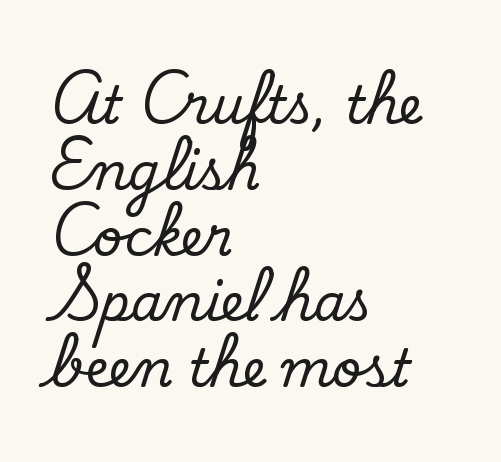
Q: Is the text bold? A: No.
Q: Is the typeface a serif or a sans-serif typeface? A: Sans-serif.
Q: Is the text underlined? A: No.
Q: How is the paragraph aligned? A: Left-aligned.
Q: Is the spacing between letters normal or unusually wide? A: Normal.
Q: Is the spacing between lines tight, normal or loose? A: Normal.
Q: Width (condensed, normal, or wide)? A: Normal.
Q: Stroke contrast? A: Low.
Q: x-height? A: Small.
Q: Monospaced? A: No.
